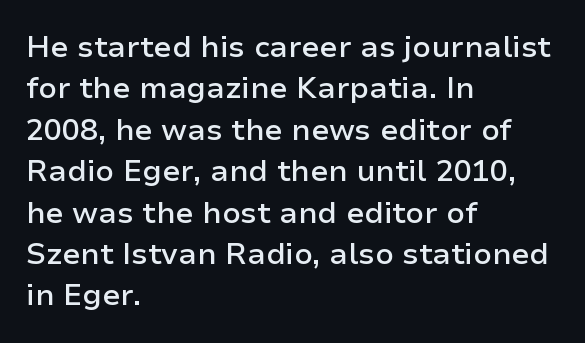
Q: Is the text bold? A: Semi-bold.
Q: Is the text italic (slanted)? A: No, it is upright.
Q: Is the typeface a serif or a sans-serif typeface? A: Sans-serif.
Q: Is the text underlined? A: No.
Q: How is the paragraph aligned? A: Left-aligned.
Q: Is the spacing between letters normal or unusually wide? A: Normal.
Q: Is the spacing between lines tight, normal or loose? A: Normal.
Q: Width (condensed, normal, or wide)? A: Normal.
Q: Stroke contrast? A: Low.
Q: x-height? A: Medium.
Q: Monospaced? A: No.
